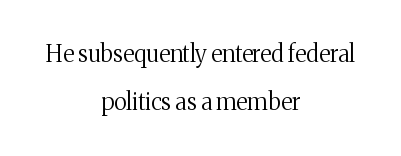
Q: Is the text bold? A: No.
Q: Is the text italic (slanted)? A: No, it is upright.
Q: Is the text underlined? A: No.
Q: How is the paragraph aligned? A: Centered.
Q: Is the spacing between letters normal or unusually wide? A: Normal.
Q: Is the spacing between lines tight, normal or loose? A: Loose.
